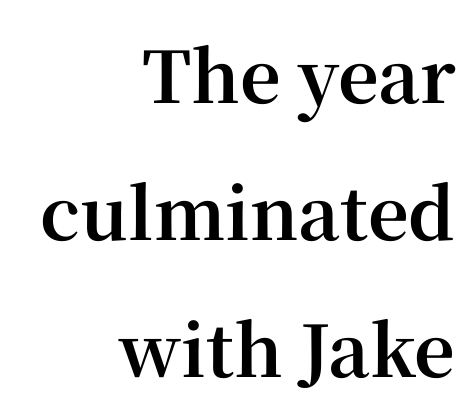
This rendering features lettering with no underline. Ordinary non-slanted type is in use. Leading: increased. The text was rendered using a seriffed face with decorative stroke endings.
